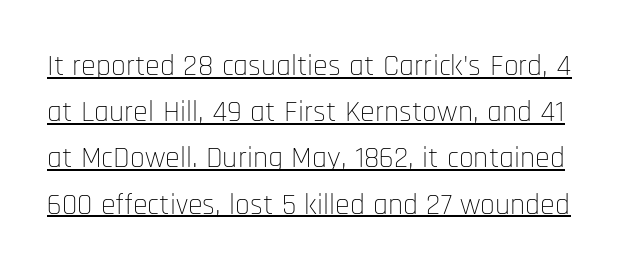
Q: Is the text bold? A: No.
Q: Is the text italic (slanted)? A: No, it is upright.
Q: Is the typeface a serif or a sans-serif typeface? A: Sans-serif.
Q: Is the text underlined? A: Yes.
Q: Is the spacing between letters normal or unusually wide? A: Normal.
Q: Is the spacing between lines tight, normal or loose? A: Normal.
Q: Width (condensed, normal, or wide)? A: Condensed.
Q: Stroke contrast? A: Low.
Q: x-height? A: Large.
Q: Monospaced? A: No.
